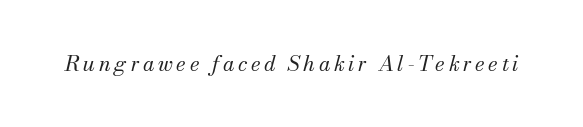
Q: Is the text bold? A: No.
Q: Is the text italic (slanted)? A: Yes, it leans right by about 13 degrees.
Q: Is the text underlined? A: No.
